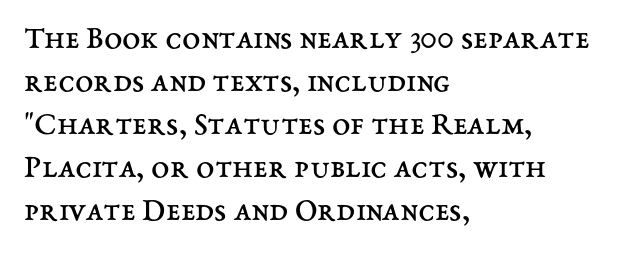
Q: Is the text bold? A: No.
Q: Is the text italic (slanted)? A: No, it is upright.
Q: Is the text underlined? A: No.
Q: How is the paragraph aligned? A: Left-aligned.
Q: Is the spacing between letters normal or unusually wide? A: Normal.
Q: Is the spacing between lines tight, normal or loose? A: Normal.
Q: Width (condensed, normal, or wide)? A: Normal.
Q: Stroke contrast? A: Medium.
Q: x-height? A: Medium.
Q: Monospaced? A: No.
